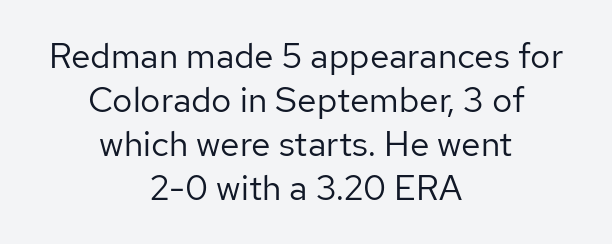
The image shows 35 px regular-weight sans-serif type, upright; set centered, normal line spacing (1.26x), normal letter spacing, not underlined; low stroke contrast and a medium x-height.
